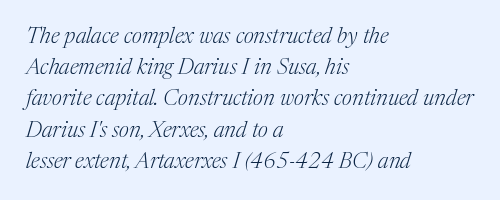
Honestly, the row spacing looks completely unremarkable. A typesetter would call this zero additional tracking. Compared with a typical body face, this is equally light or lighter still. Tall strokes in this sample are angled rather than plumb. Just letters on the line, the space beneath them empty.
